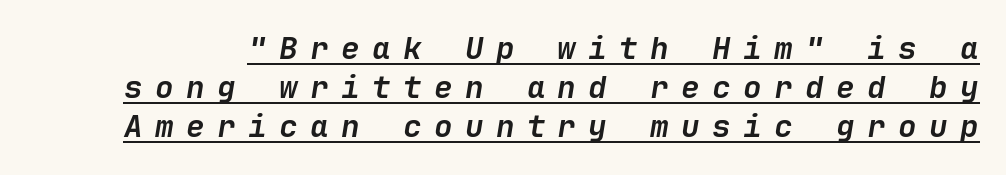
The image shows 31 px semibold type, italic (leaning right); set normal line spacing (1.26x), unusually wide letter spacing (+0.4 em), underlined; low stroke contrast and a medium x-height.
